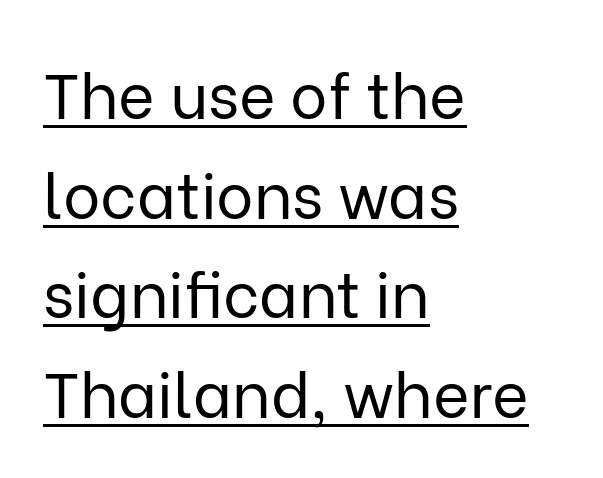
Q: Is the text bold? A: No.
Q: Is the text italic (slanted)? A: No, it is upright.
Q: Is the typeface a serif or a sans-serif typeface? A: Sans-serif.
Q: Is the text underlined? A: Yes.
Q: How is the paragraph aligned? A: Left-aligned.
Q: Is the spacing between letters normal or unusually wide? A: Normal.
Q: Is the spacing between lines tight, normal or loose? A: Normal.
Q: Width (condensed, normal, or wide)? A: Normal.
Q: Stroke contrast? A: Low.
Q: x-height? A: Medium.
Q: Monospaced? A: No.
